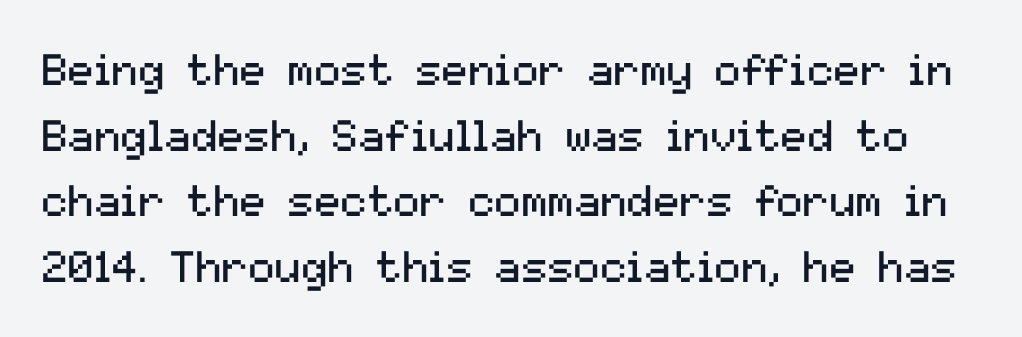
Proportional: the letters do not fall into vertical columns. The passage shown stacks its lines at a standard gap. The characters display no serif detailing; their extremities are plain. The strokes carry an ordinary text weight at most. Nobody touched the tracking dial on this one. The specimen reads as upright at a glance.
